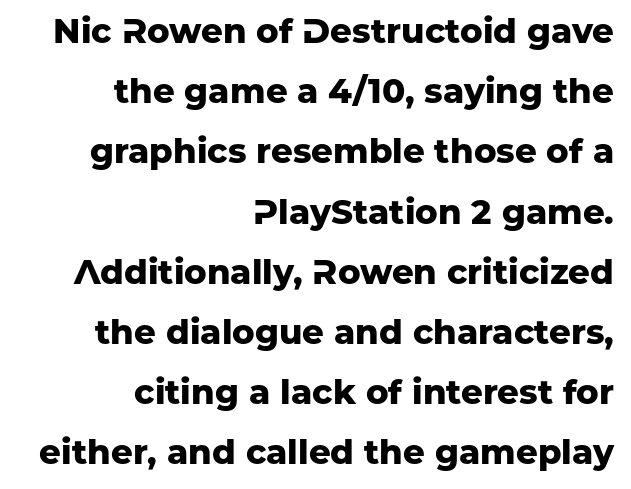
The image shows 34 px heavy sans-serif type, upright; set right-aligned, line spacing 1.77x, normal letter spacing, not underlined; low stroke contrast and a medium x-height.
